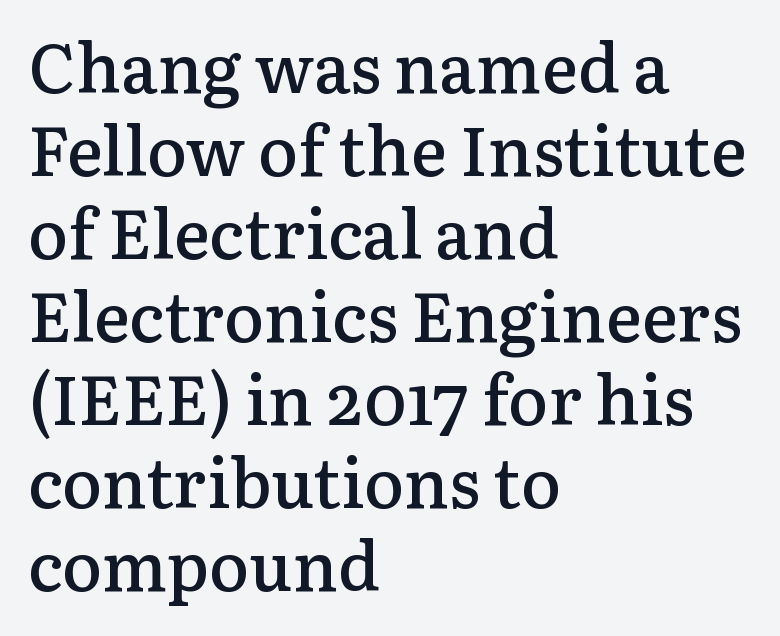
The image shows 68 px semibold serif type, upright; set left-aligned, line spacing 1.22x, normal letter spacing, not underlined; low stroke contrast and a medium x-height.
